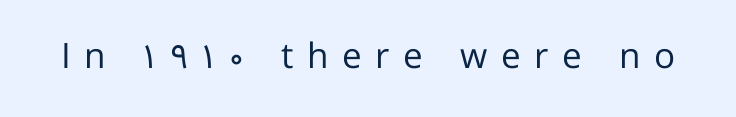
Q: Is the text bold? A: No.
Q: Is the text italic (slanted)? A: No, it is upright.
Q: Is the typeface a serif or a sans-serif typeface? A: Sans-serif.
Q: Is the text underlined? A: No.
Q: Is the spacing between letters normal or unusually wide? A: Unusually wide.
Q: Width (condensed, normal, or wide)? A: Normal.
Q: Stroke contrast? A: Low.
Q: x-height? A: Medium.
Q: Monospaced? A: No.
